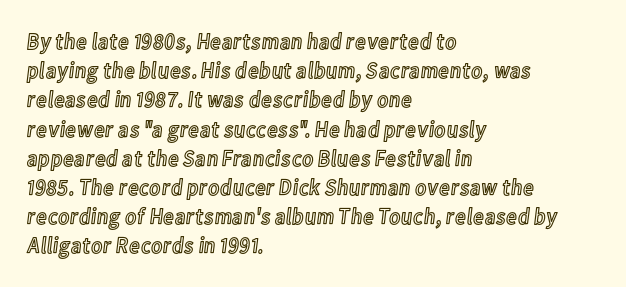
Q: Is the text italic (slanted)? A: Yes.
Q: Is the text underlined? A: No.
Q: How is the paragraph aligned? A: Left-aligned.
Q: Is the spacing between letters normal or unusually wide? A: Normal.
Q: Is the spacing between lines tight, normal or loose? A: Normal.
